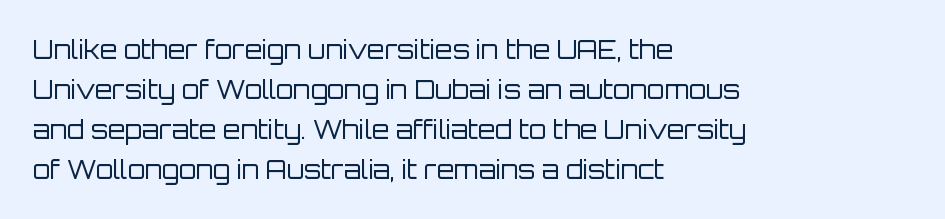
{"italic": "no", "bold": "no", "underline": "no", "align": "left", "line_spacing": "normal", "line_spacing_ratio": 1.6, "letter_spacing": "normal", "letter_spacing_em": 0.0, "glyph_px": 25}
